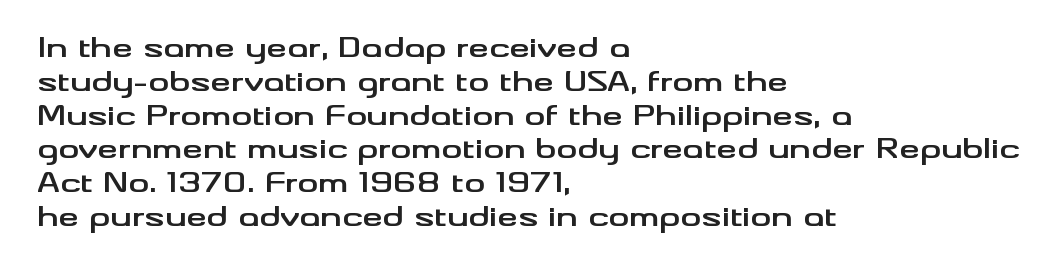
The image shows 26 px bold type, upright; set left-aligned, normal line spacing (1.3x), normal letter spacing, not underlined.
